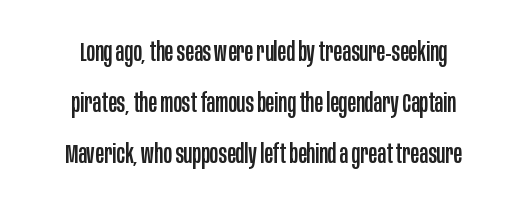
Q: Is the text italic (slanted)? A: No, it is upright.
Q: Is the text underlined? A: No.
Q: Is the spacing between letters normal or unusually wide? A: Normal.
Q: Is the spacing between lines tight, normal or loose? A: Loose.
